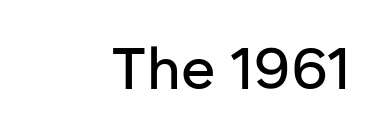
Q: Is the text italic (slanted)? A: No, it is upright.
Q: Is the typeface a serif or a sans-serif typeface? A: Sans-serif.
Q: Is the text underlined? A: No.
Q: How is the paragraph aligned? A: Right-aligned.
Q: Is the spacing between letters normal or unusually wide? A: Normal.
Q: Width (condensed, normal, or wide)? A: Normal.
Q: Stroke contrast? A: Low.
Q: x-height? A: Medium.
Q: Monospaced? A: No.
